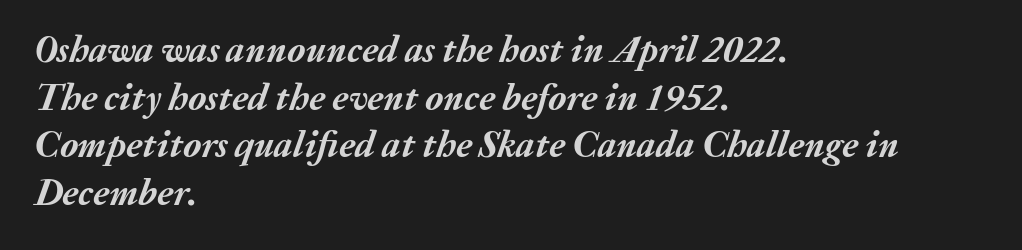
Q: Is the text bold? A: Yes.
Q: Is the text italic (slanted)? A: Yes, it leans right by about 20 degrees.
Q: Is the text underlined? A: No.
Q: How is the paragraph aligned? A: Left-aligned.
Q: Is the spacing between letters normal or unusually wide? A: Normal.
Q: Is the spacing between lines tight, normal or loose? A: Normal.
Q: Width (condensed, normal, or wide)? A: Normal.
Q: Stroke contrast? A: Medium.
Q: x-height? A: Medium.
Q: Monospaced? A: No.
